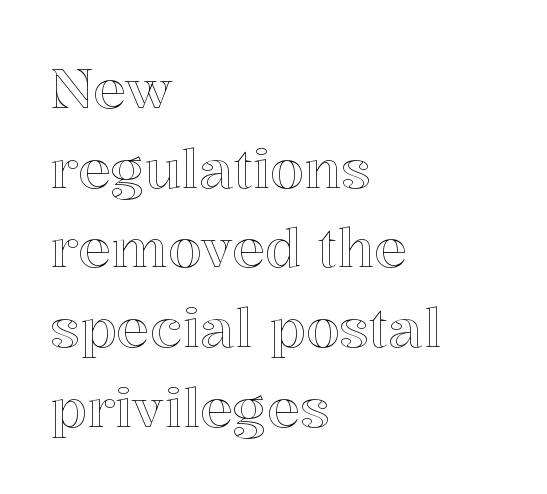
Q: Is the text italic (slanted)? A: No, it is upright.
Q: Is the text underlined? A: No.
Q: How is the paragraph aligned? A: Left-aligned.
Q: Is the spacing between letters normal or unusually wide? A: Normal.
Q: Is the spacing between lines tight, normal or loose? A: Normal.
Q: Width (condensed, normal, or wide)? A: Normal.
Q: x-height? A: Medium.
Q: Monospaced? A: No.
